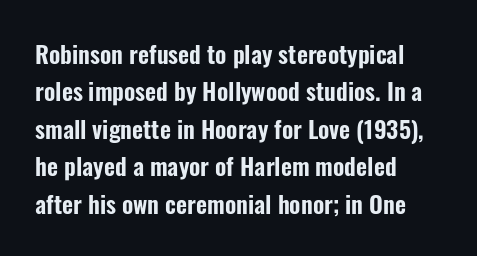
{"italic": "no", "underline": "no", "align": "left", "line_spacing": "normal", "line_spacing_ratio": 1.56, "letter_spacing": "normal", "letter_spacing_em": 0.0, "glyph_px": 24}
